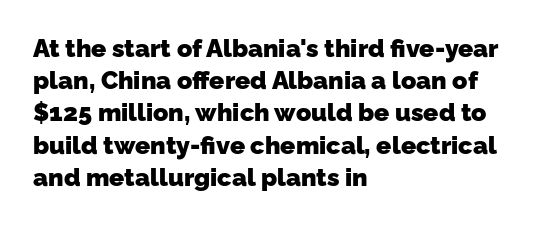
The image shows 25 px bold type; set left-aligned, normal line spacing (1.29x), normal letter spacing, not underlined.
